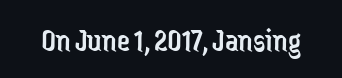
If you drew a line through each stem, it would be perfectly vertical. No feet cap the strokes, marking this as sans-serif type. The space beneath each line is pristine and unruled. The letters sit at their default tracking, neither squeezed nor spread. Varying glyph widths throughout — classic text-font behaviour. Stems here are at most as thick as an everyday book face.
